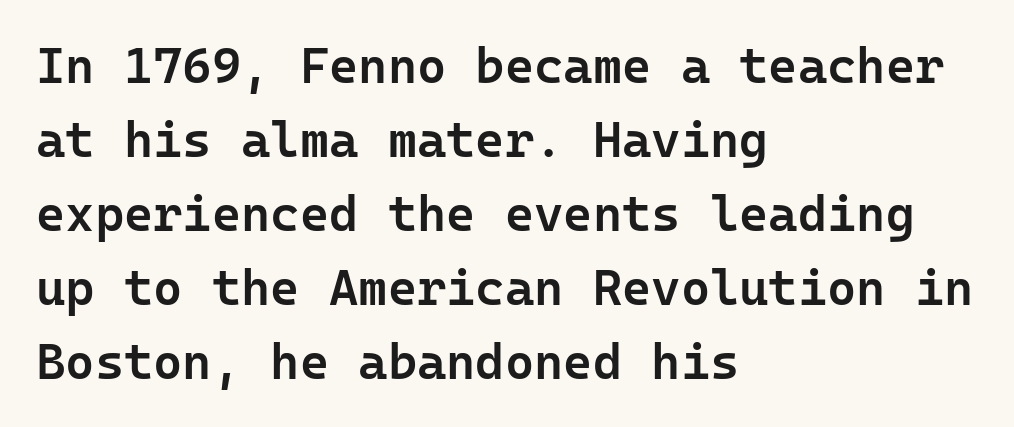
{"serif": "no", "italic": "no", "bold": "semi", "weight": "semibold", "width": "normal", "stroke_contrast": "low", "x_height": "medium", "underline": "no", "align": "left", "line_spacing": "normal", "line_spacing_ratio": 1.48, "letter_spacing": "normal", "letter_spacing_em": 0.0, "glyph_px": 50}
